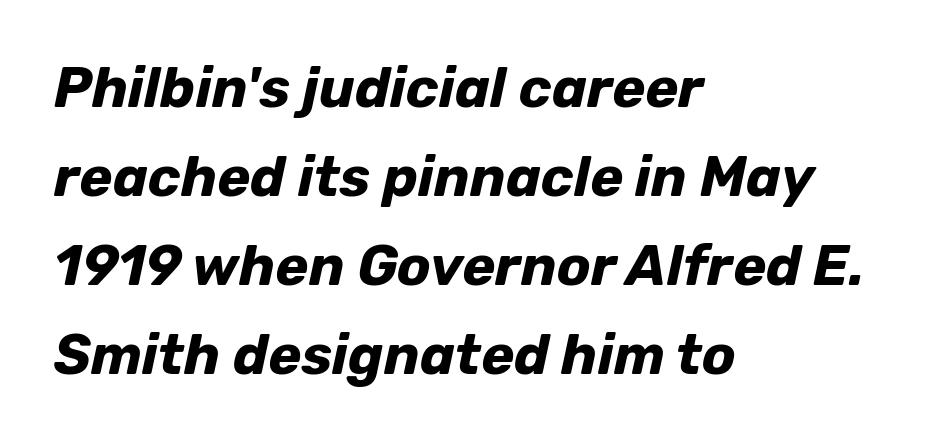
The image shows 56 px bold type, italic (leaning right); set left-aligned, normal line spacing (1.59x), normal letter spacing, not underlined; low stroke contrast and a medium x-height.
